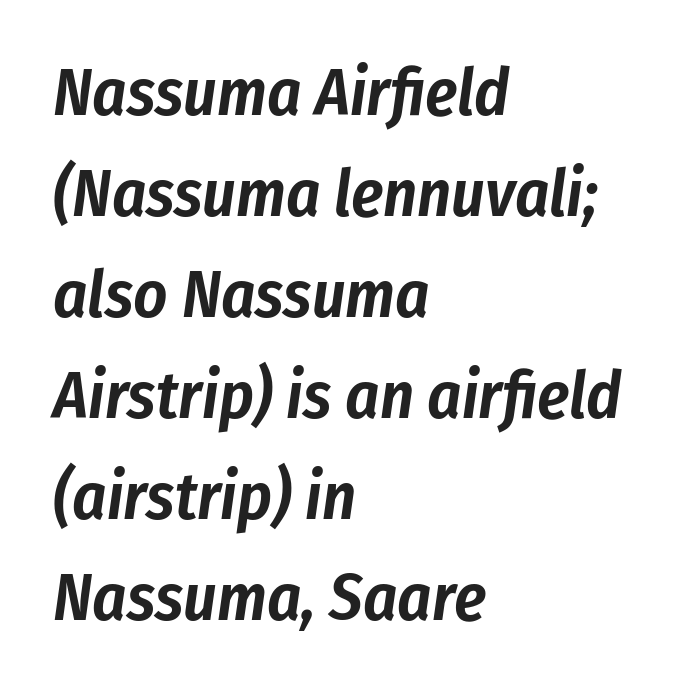
You could not count columns in this text — the font is proportionally spaced. Underlining? Definitely not there. Short and long lines alike share a common starting point at left. It's the slanting kind of type. Tracking value appears to be zero — textbook default spacing. The rendering uses a moderate line-height, typical for paragraphs.
